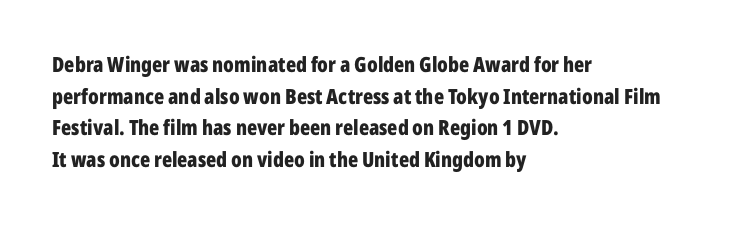
The image shows 21 px bold type, upright; set left-aligned, normal line spacing (1.51x), normal letter spacing, not underlined.
